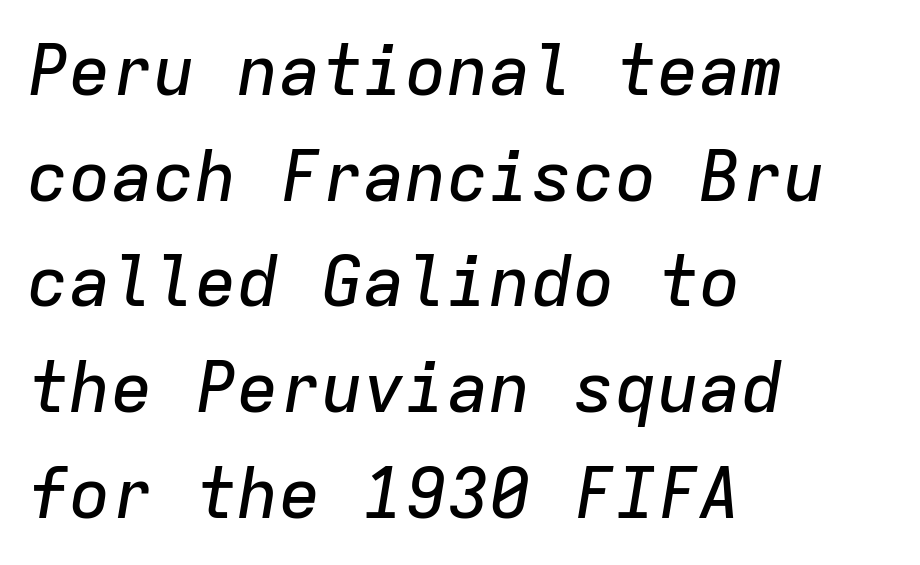
The image shows 70 px text type, italic (leaning right), monospaced; set left-aligned, normal line spacing (1.51x), normal letter spacing, not underlined; low stroke contrast and a medium x-height.
